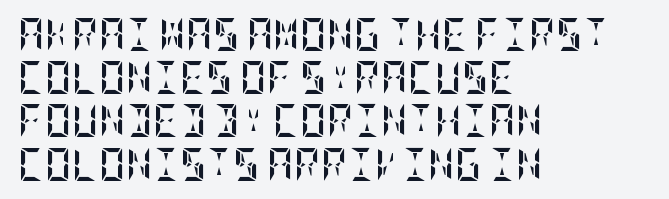
Q: Is the text bold? A: Yes.
Q: Is the text italic (slanted)? A: No, it is upright.
Q: Is the text underlined? A: No.
Q: How is the paragraph aligned? A: Left-aligned.
Q: Is the spacing between letters normal or unusually wide? A: Normal.
Q: Is the spacing between lines tight, normal or loose? A: Normal.
Q: Width (condensed, normal, or wide)? A: Condensed.
Q: Stroke contrast? A: Low.
Q: x-height? A: Large.
